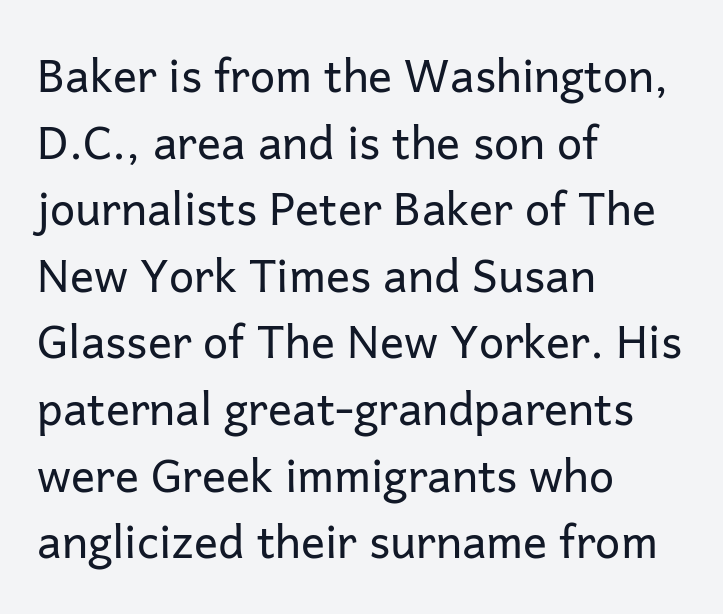
{"serif": "no", "italic": "no", "bold": "no", "weight": "regular", "width": "normal", "stroke_contrast": "low", "x_height": "medium", "monospaced": "no", "underline": "no", "align": "left", "line_spacing": "normal", "line_spacing_ratio": 1.48, "letter_spacing": "normal", "letter_spacing_em": 0.0, "glyph_px": 45}
